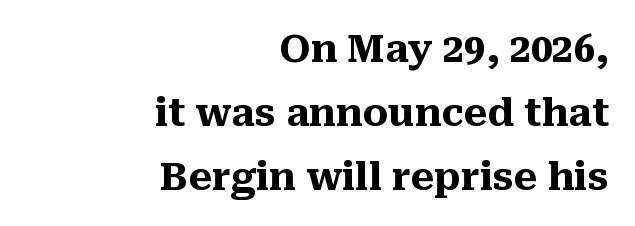
Q: Is the text bold? A: Yes.
Q: Is the text italic (slanted)? A: No, it is upright.
Q: Is the typeface a serif or a sans-serif typeface? A: Serif.
Q: Is the text underlined? A: No.
Q: How is the paragraph aligned? A: Right-aligned.
Q: Is the spacing between letters normal or unusually wide? A: Normal.
Q: Is the spacing between lines tight, normal or loose? A: Normal.
Q: Width (condensed, normal, or wide)? A: Normal.
Q: Stroke contrast? A: Medium.
Q: x-height? A: Medium.
Q: Monospaced? A: No.
